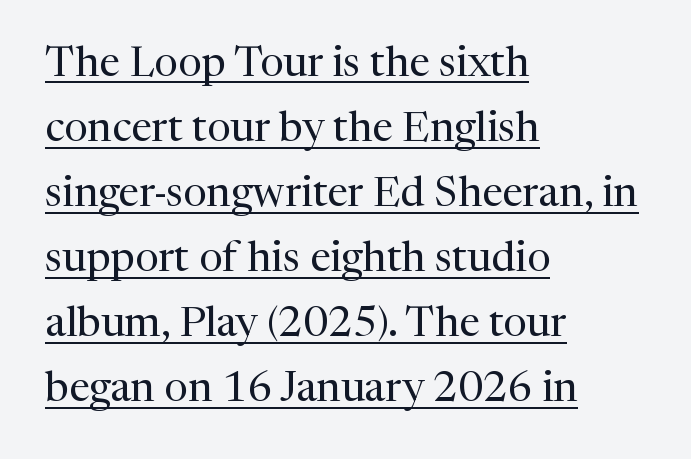
Q: Is the text bold? A: No.
Q: Is the text italic (slanted)? A: No, it is upright.
Q: Is the typeface a serif or a sans-serif typeface? A: Serif.
Q: Is the text underlined? A: Yes.
Q: How is the paragraph aligned? A: Left-aligned.
Q: Is the spacing between letters normal or unusually wide? A: Normal.
Q: Is the spacing between lines tight, normal or loose? A: Normal.
Q: Width (condensed, normal, or wide)? A: Normal.
Q: Stroke contrast? A: Medium.
Q: x-height? A: Medium.
Q: Monospaced? A: No.
